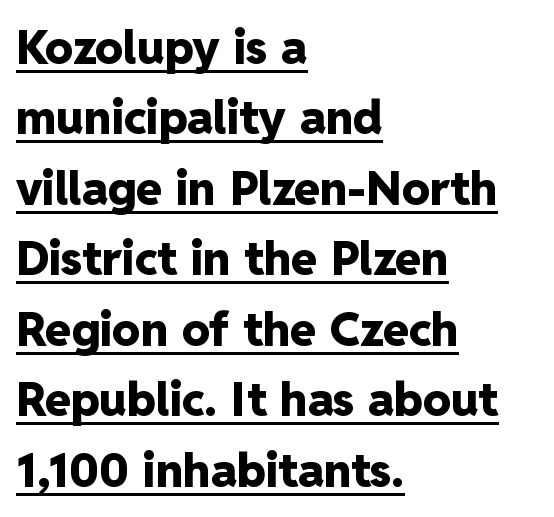
The image shows 47 px heavy sans-serif type, upright; set left-aligned, normal line spacing (1.5x), normal letter spacing, underlined; low stroke contrast and a medium x-height.
